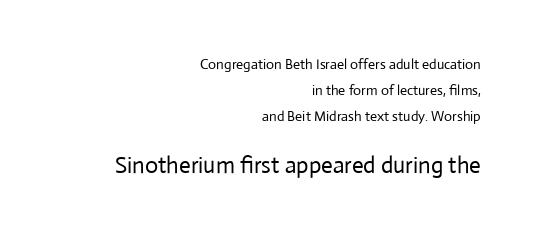
The image shows 23 px text type, upright; set right-aligned, line spacing 1.85x, normal letter spacing, not underlined; the second (bottom) block is 1.64x larger.
